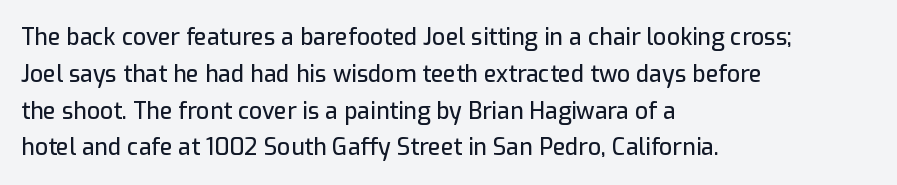
Every character sits straight up, as roman type does. Where is the straight margin? On the left. The rendering uses a moderate line-height, typical for paragraphs. Just letters on the line, the space beneath them empty. Compared with typical body copy, the letter spacing here is the same.
